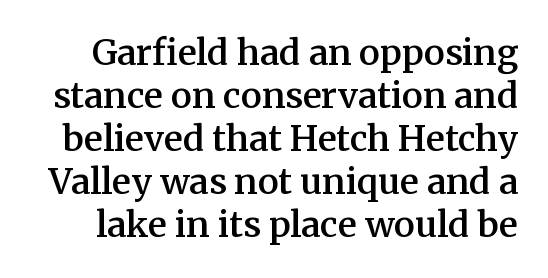
Q: Is the text bold? A: Semi-bold.
Q: Is the text italic (slanted)? A: No, it is upright.
Q: Is the typeface a serif or a sans-serif typeface? A: Serif.
Q: Is the text underlined? A: No.
Q: Is the spacing between letters normal or unusually wide? A: Normal.
Q: Width (condensed, normal, or wide)? A: Normal.
Q: Stroke contrast? A: Medium.
Q: x-height? A: Medium.
Q: Monospaced? A: No.
